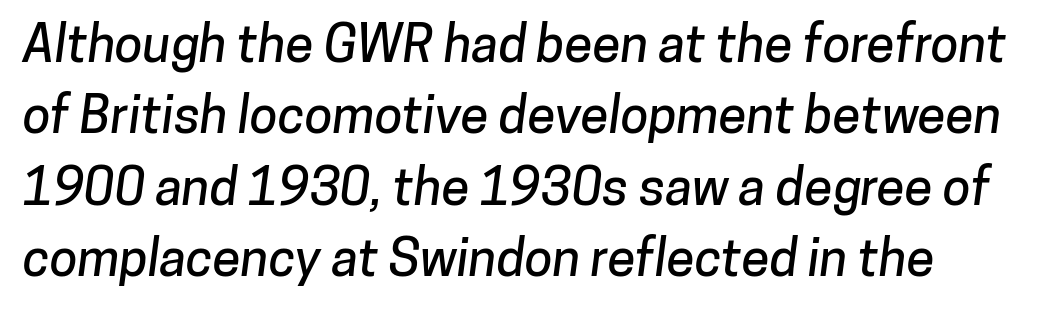
{"serif": "no", "width": "normal", "stroke_contrast": "low", "x_height": "medium", "monospaced": "no", "underline": "no", "line_spacing": "normal", "line_spacing_ratio": 1.4, "letter_spacing": "normal", "letter_spacing_em": 0.0, "glyph_px": 51}
